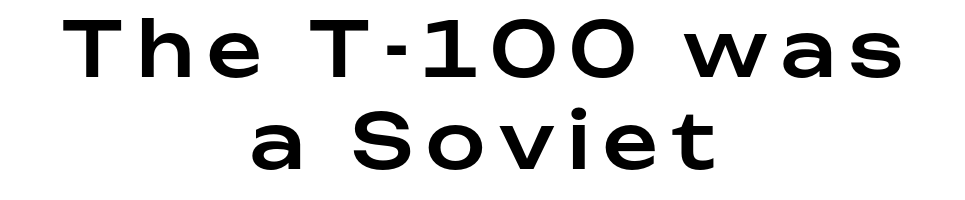
{"serif": "no", "italic": "no", "width": "normal", "stroke_contrast": "low", "x_height": "medium", "monospaced": "no", "underline": "no", "align": "center", "line_spacing_ratio": 1.21, "glyph_px": 76}
